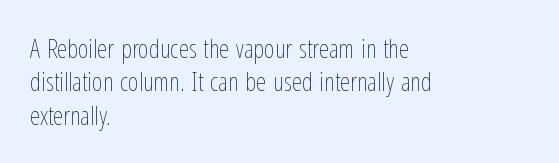
Q: Is the text bold? A: No.
Q: Is the text italic (slanted)? A: No, it is upright.
Q: Is the text underlined? A: No.
Q: How is the paragraph aligned? A: Left-aligned.
Q: Is the spacing between letters normal or unusually wide? A: Normal.
Q: Is the spacing between lines tight, normal or loose? A: Normal.
